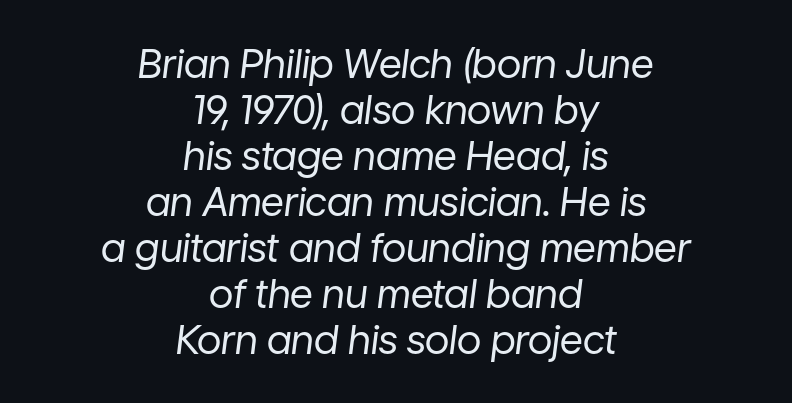
{"italic": "yes", "lean": "right", "slant_degrees": 7, "bold": "no", "weight": "regular", "width": "normal", "stroke_contrast": "low", "x_height": "medium", "monospaced": "no", "underline": "no", "align": "center", "line_spacing": "tight", "line_spacing_ratio": 1.15, "letter_spacing": "normal", "letter_spacing_em": 0.0, "glyph_px": 40}
